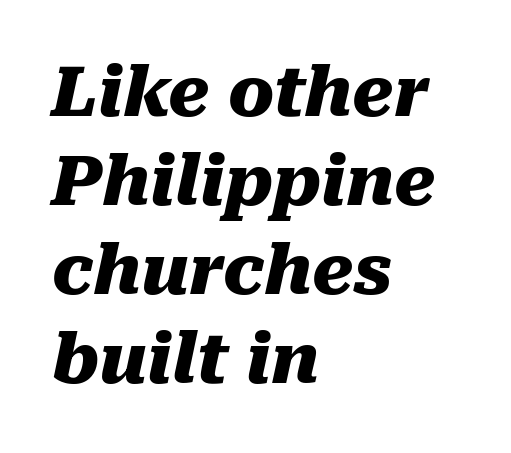
The image shows 69 px heavy type, italic (leaning right); set left-aligned, normal line spacing (1.29x), normal letter spacing, not underlined; medium stroke contrast and a medium x-height.
